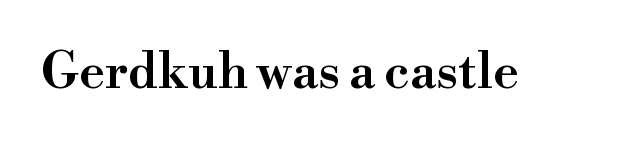
Q: Is the text bold? A: Semi-bold.
Q: Is the text italic (slanted)? A: No, it is upright.
Q: Is the typeface a serif or a sans-serif typeface? A: Serif.
Q: Is the text underlined? A: No.
Q: Is the spacing between letters normal or unusually wide? A: Normal.
Q: Width (condensed, normal, or wide)? A: Normal.
Q: Stroke contrast? A: High.
Q: x-height? A: Small.
Q: Monospaced? A: No.
